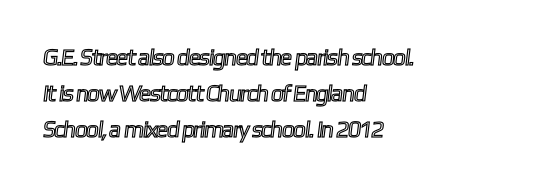
The image shows 23 px text type; set left-aligned, normal line spacing (1.57x), normal letter spacing, not underlined.
